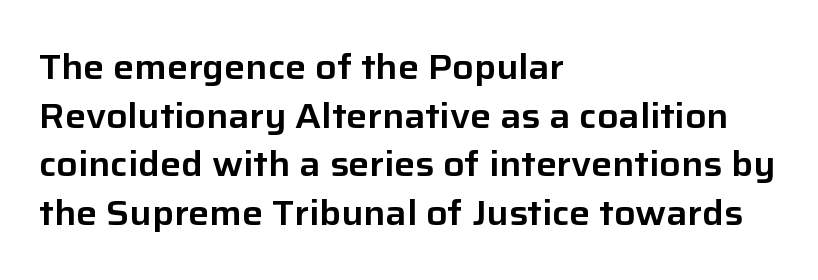
{"serif": "no", "italic": "no", "width": "normal", "stroke_contrast": "low", "x_height": "medium", "monospaced": "no", "underline": "no", "align": "left", "line_spacing": "normal", "line_spacing_ratio": 1.39, "letter_spacing": "normal", "letter_spacing_em": 0.0, "glyph_px": 35}
